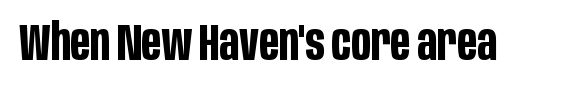
The image shows 51 px bold, condensed sans-serif type, upright; set normal letter spacing, not underlined; low stroke contrast and a large x-height.
